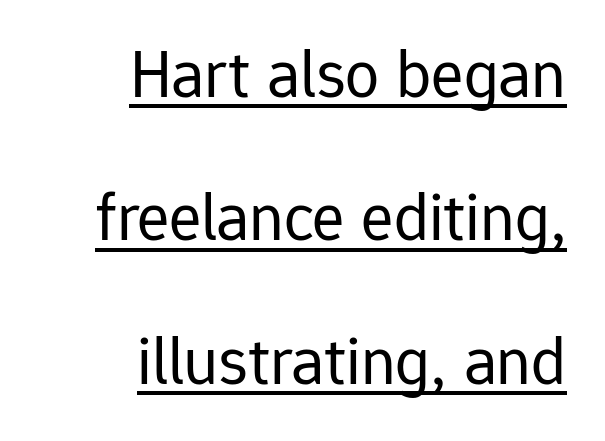
This block would shrink considerably if given ordinary leading; it's expanded now. Stems and bowls with no extra thickness — not bold. A typographer would call this underscored text. The line texture is even and compact thanks to regular tracking.
